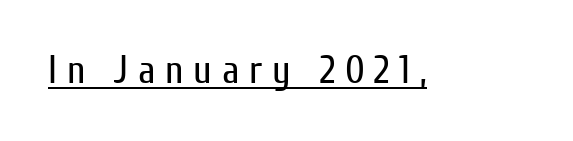
{"serif": "no", "italic": "no", "bold": "no", "weight": "regular", "width": "condensed", "stroke_contrast": "low", "x_height": "medium", "monospaced": "no", "underline": "yes", "letter_spacing": "wide", "letter_spacing_em": 0.25, "glyph_px": 39}
